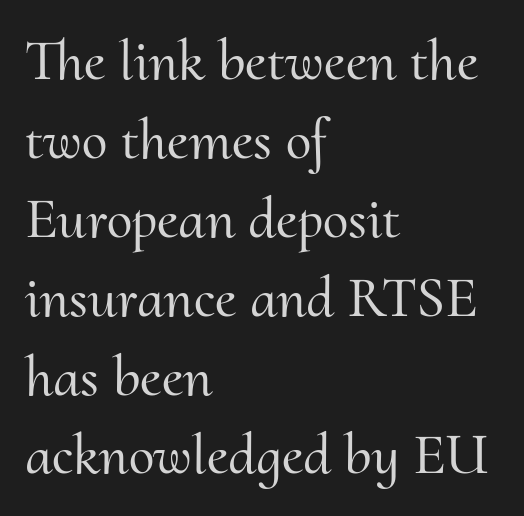
The type family on display is of the serif kind. The words here are not underlined. Does the copy run flush right? No — it runs flush left. Letter spacing: default. The lettering holds an erect, upright posture throughout. Proportional: the letters do not fall into vertical columns.
